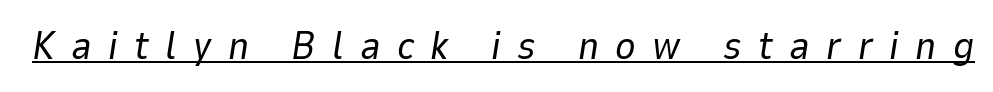
The lettering tilts uniformly, giving the passage an italic look. The passage shown has open, widely tracked lettering throughout. This is underlined copy, the kind a proofreader might mark for attention. The letterforms sit at book weight or below. The letters advance in unequal steps, a hallmark of proportional type.
